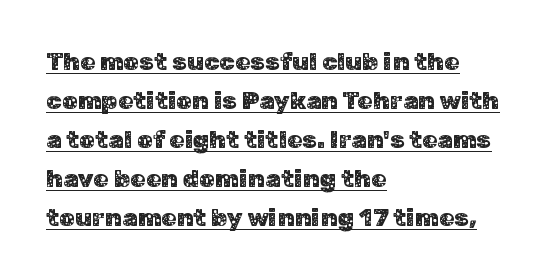
Q: Is the text italic (slanted)? A: No, it is upright.
Q: Is the text underlined? A: Yes.
Q: How is the paragraph aligned? A: Left-aligned.
Q: Is the spacing between letters normal or unusually wide? A: Normal.
Q: Is the spacing between lines tight, normal or loose? A: Normal.
